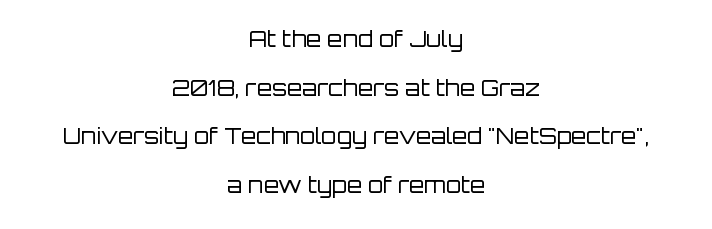
Q: Is the text bold? A: No.
Q: Is the text italic (slanted)? A: No, it is upright.
Q: Is the text underlined? A: No.
Q: How is the paragraph aligned? A: Centered.
Q: Is the spacing between letters normal or unusually wide? A: Normal.
Q: Is the spacing between lines tight, normal or loose? A: Loose.
